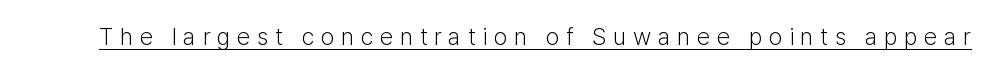
{"italic": "no", "bold": "no", "underline": "yes", "letter_spacing": "wide", "letter_spacing_em": 0.28, "glyph_px": 24}
